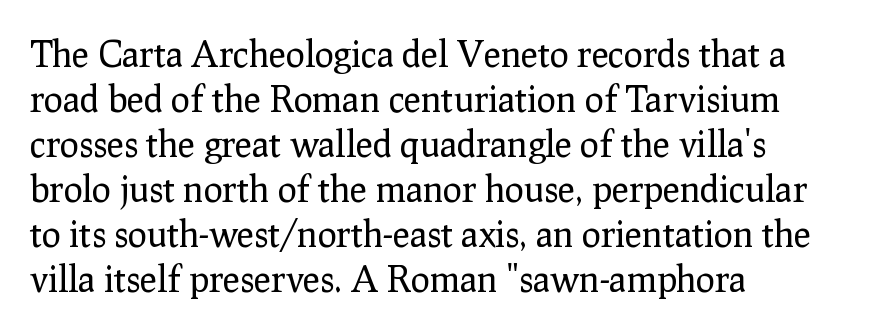
No letter is thick-stroked: the sample isn't bold. Caption: standard tracking, unaltered. This sample has the flowing, uneven cadence of proportional lettering. The characters display serif detailing at their extremities. Designer's note — italics off, roman on. A normal amount of white space separates one row of letters from the next.
